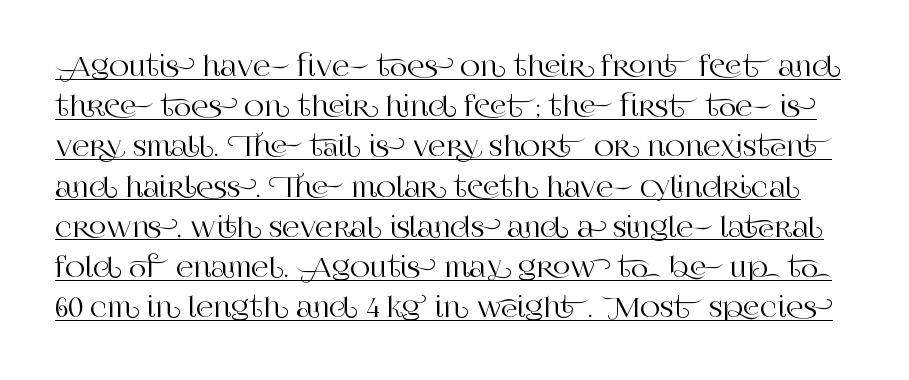
Q: Is the text italic (slanted)? A: No, it is upright.
Q: Is the text underlined? A: Yes.
Q: Is the spacing between letters normal or unusually wide? A: Normal.
Q: Is the spacing between lines tight, normal or loose? A: Normal.
